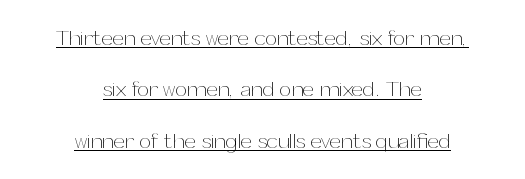
Ascenders rise straight up at ninety degrees. A typesetter would call this leading open, well beyond the default. In CSS terms this would be text-align: center. Each stroke keeps to a modest, everyday thickness or less. The typesetter has applied underlining to the passage shown.
